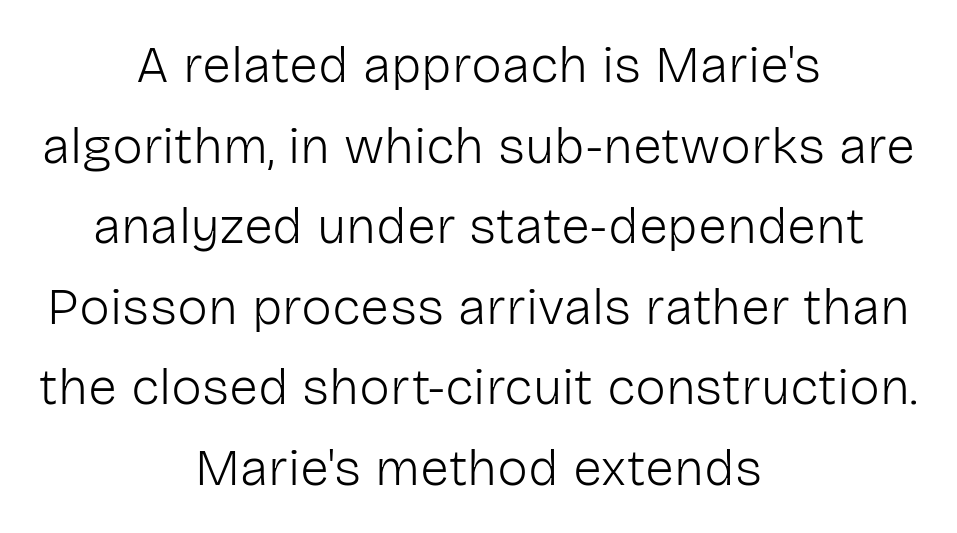
Q: Is the text bold? A: No.
Q: Is the text italic (slanted)? A: No, it is upright.
Q: Is the typeface a serif or a sans-serif typeface? A: Sans-serif.
Q: Is the text underlined? A: No.
Q: How is the paragraph aligned? A: Centered.
Q: Is the spacing between letters normal or unusually wide? A: Normal.
Q: Is the spacing between lines tight, normal or loose? A: Normal.
Q: Width (condensed, normal, or wide)? A: Normal.
Q: Stroke contrast? A: Low.
Q: x-height? A: Medium.
Q: Monospaced? A: No.
